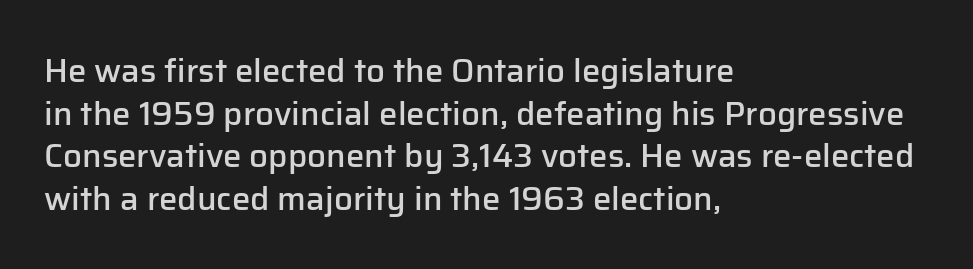
The image shows 33 px semibold sans-serif type, upright; set left-aligned, normal line spacing (1.29x), normal letter spacing, not underlined; low stroke contrast and a medium x-height.
